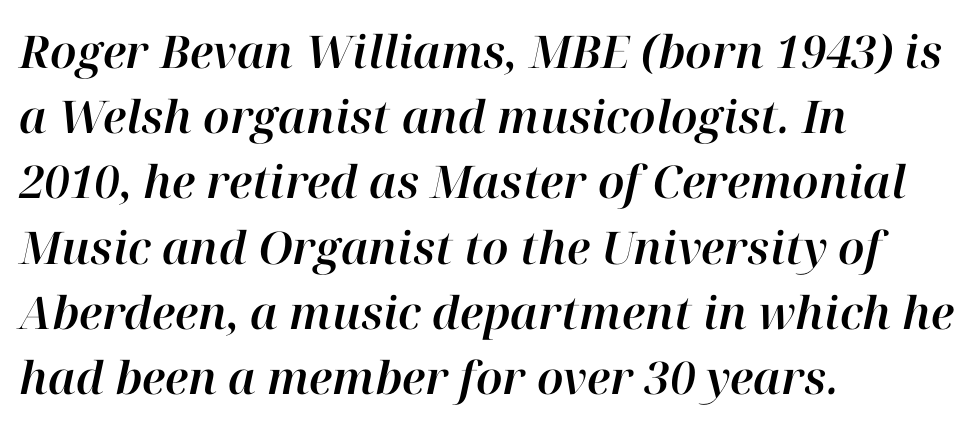
Q: Is the text italic (slanted)? A: Yes, it leans right by about 12 degrees.
Q: Is the text underlined? A: No.
Q: How is the paragraph aligned? A: Left-aligned.
Q: Is the spacing between letters normal or unusually wide? A: Normal.
Q: Is the spacing between lines tight, normal or loose? A: Normal.
Q: Width (condensed, normal, or wide)? A: Normal.
Q: Stroke contrast? A: High.
Q: x-height? A: Medium.
Q: Monospaced? A: No.
